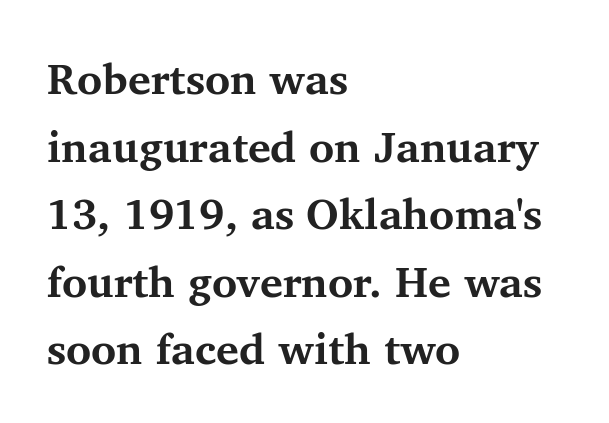
The words here are not underlined. The font is running at its bold setting. Regarding leading, the lines here are spaced in the standard way. Spacing between characters is what you'd get straight out of the box. Horizontally, the lines are justified to the leading edge only.
